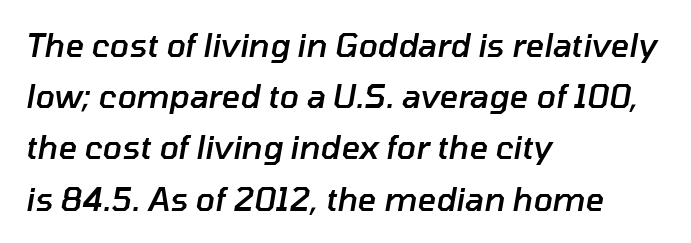
Q: Is the text bold? A: Semi-bold.
Q: Is the text italic (slanted)? A: Yes, it leans right by about 10 degrees.
Q: Is the text underlined? A: No.
Q: How is the paragraph aligned? A: Left-aligned.
Q: Is the spacing between letters normal or unusually wide? A: Normal.
Q: Is the spacing between lines tight, normal or loose? A: Normal.
Q: Width (condensed, normal, or wide)? A: Normal.
Q: Stroke contrast? A: Low.
Q: x-height? A: Medium.
Q: Monospaced? A: No.
